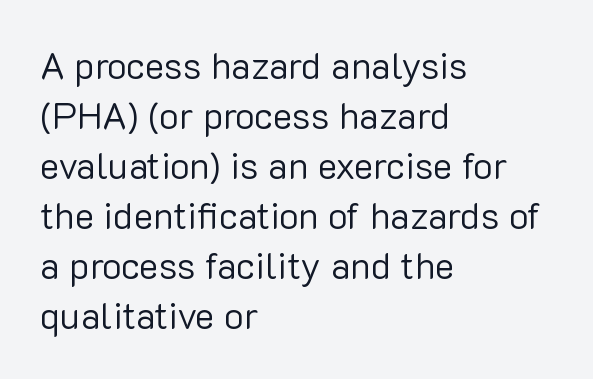
{"serif": "no", "italic": "no", "bold": "no", "weight": "regular", "width": "normal", "stroke_contrast": "low", "x_height": "medium", "monospaced": "no", "underline": "no", "align": "left", "line_spacing": "normal", "line_spacing_ratio": 1.35, "letter_spacing": "normal", "letter_spacing_em": 0.0, "glyph_px": 37}
